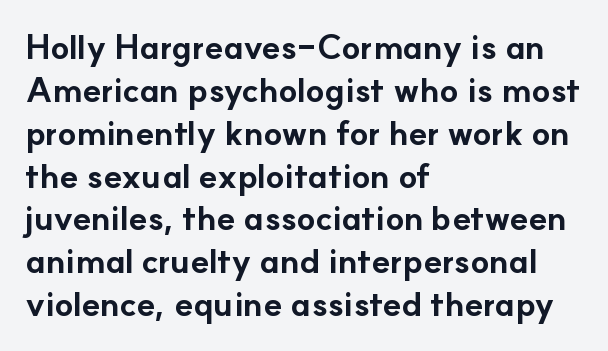
The image shows 34 px bold sans-serif type, upright; set left-aligned, normal line spacing (1.26x), normal letter spacing, not underlined; low stroke contrast and a small x-height.
